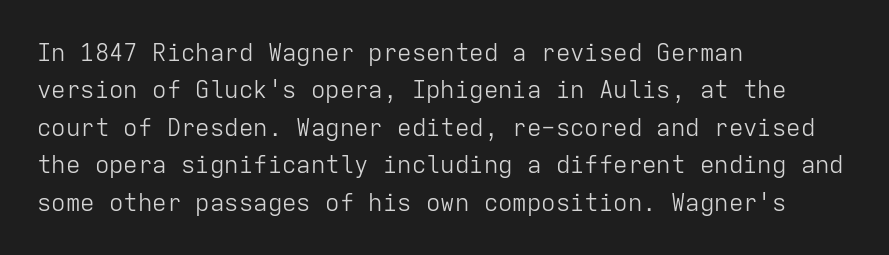
Evenly set lines give the paragraph a standard silhouette. Here the glyphs are tracked normally, forming tight word shapes. Rule under the text: the space is simply empty. Italic? Not at all — the glyphs are vertical. These glyphs show unthickened strokes, regular width or finer.
